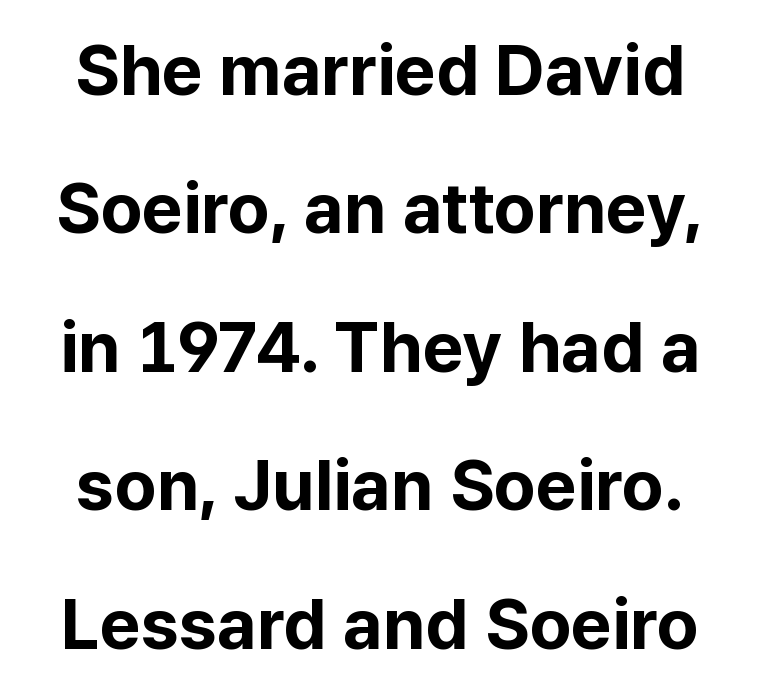
The image shows 71 px bold sans-serif type, upright; set loose line spacing (1.95x), normal letter spacing, not underlined; low stroke contrast and a medium x-height.
